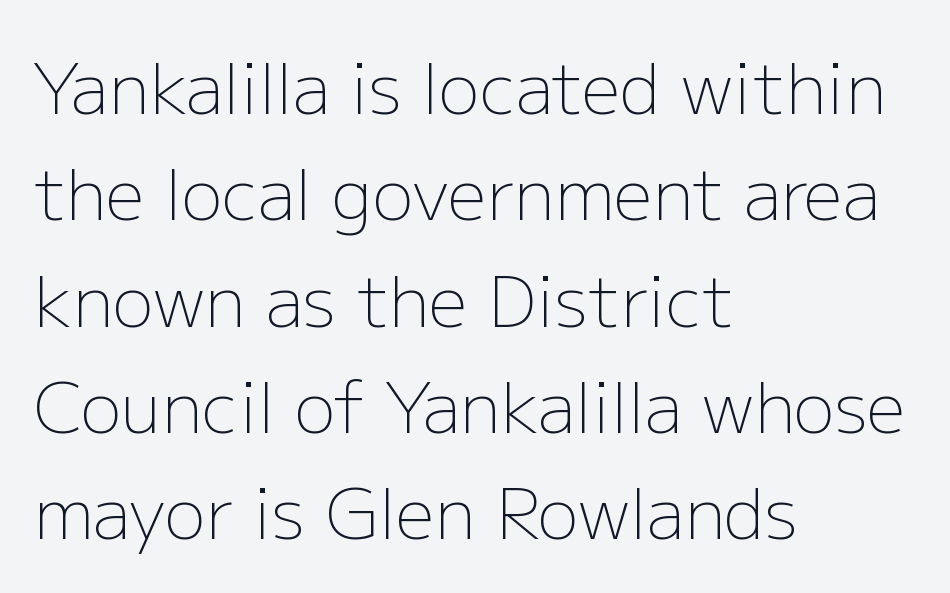
The image shows 69 px light sans-serif type, upright; set left-aligned, normal line spacing (1.54x), normal letter spacing, not underlined; low stroke contrast and a medium x-height.
